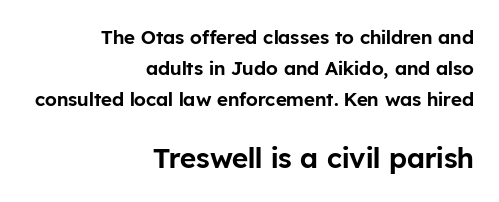
Which margin do the lines hug? The right one — the left edge is uneven. Is this a fixed-width face? No — the glyphs have proportional, varying widths. Honestly, the letter spacing is just normal — you wouldn't notice it. A typesetter would label this face a sans. Character size in the trailing block exceeds that of the leading block. When letters stand straight like this, we call the style roman or upright.
